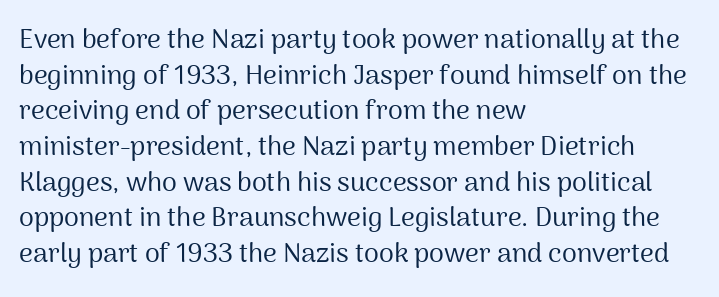
Notice how descenders clear the ascenders below comfortably — that's standard leading. Rule under the text: the space is simply empty. This rendering uses left alignment, leaving the right contour irregular. The type sits square on the baseline with zero lean. The font sits on the lighter half of the weight spectrum, regular included. The gaps between neighbouring characters are ordinary and unremarkable.
